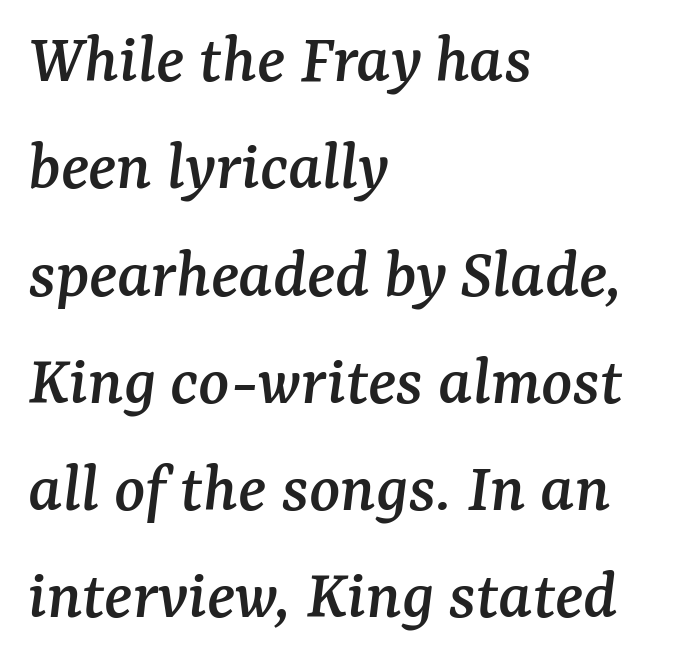
The image shows 72 px serif type, italic (leaning right); set left-aligned, normal line spacing (1.49x), normal letter spacing, not underlined; medium stroke contrast and a medium x-height.
